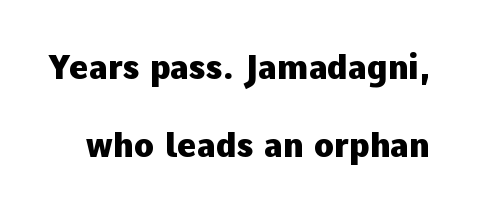
The image shows 33 px heavy sans-serif type, upright; set loose line spacing (2.35x), normal letter spacing, not underlined; low stroke contrast and a medium x-height.
